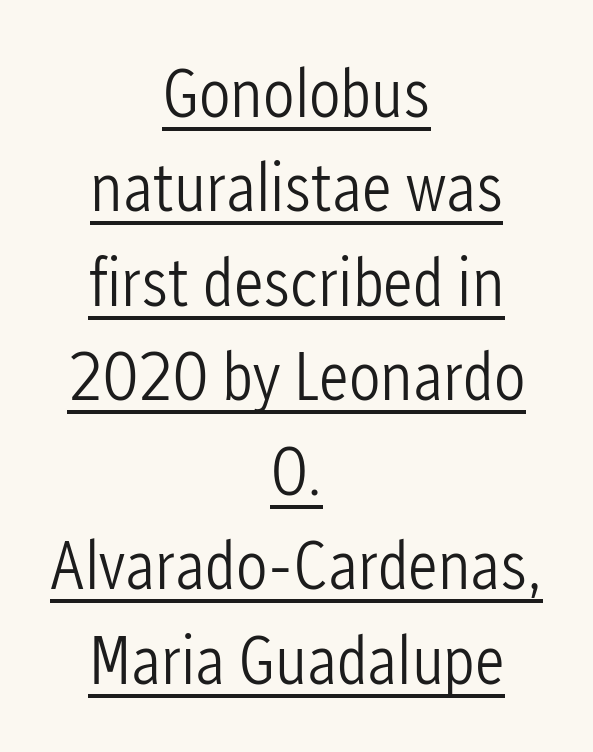
{"serif": "no", "italic": "no", "bold": "no", "weight": "light", "width": "condensed", "stroke_contrast": "low", "x_height": "medium", "monospaced": "no", "underline": "yes", "align": "center", "line_spacing": "normal", "line_spacing_ratio": 1.35, "letter_spacing": "normal", "letter_spacing_em": 0.0, "glyph_px": 70}
